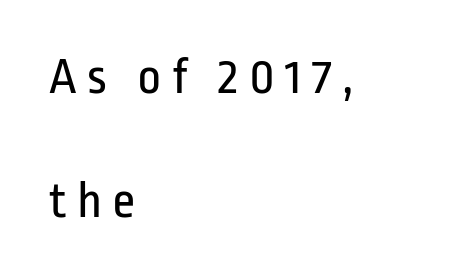
The image shows 52 px regular-weight, condensed sans-serif type, upright; set left-aligned, loose line spacing (2.39x), unusually wide letter spacing (+0.2 em), not underlined; low stroke contrast and a medium x-height.
